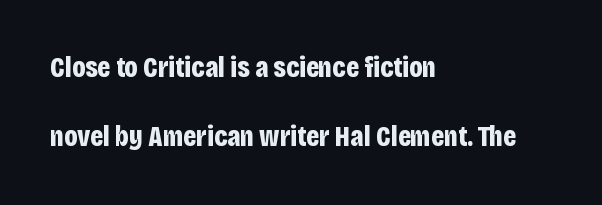
The image shows 29 px bold, condensed sans-serif type, upright; set left-aligned, loose line spacing (2.38x), normal letter spacing, not underlined; low stroke contrast and a large x-height.
